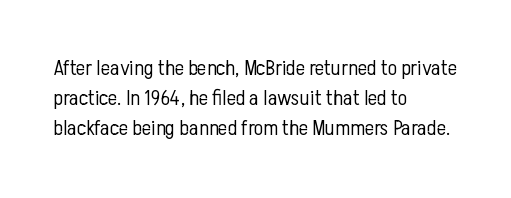
Q: Is the text bold? A: No.
Q: Is the text italic (slanted)? A: No, it is upright.
Q: Is the text underlined? A: No.
Q: How is the paragraph aligned? A: Left-aligned.
Q: Is the spacing between letters normal or unusually wide? A: Normal.
Q: Is the spacing between lines tight, normal or loose? A: Normal.
